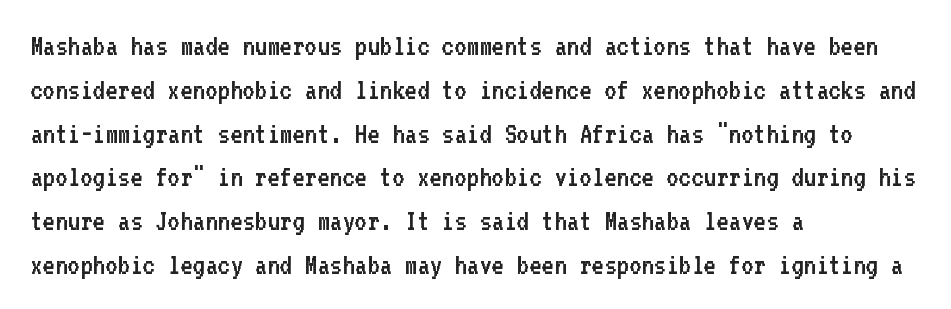
The image shows 30 px regular-weight sans-serif type, upright, monospaced; set left-aligned, normal line spacing (1.46x), normal letter spacing, not underlined; low stroke contrast and a medium x-height.
